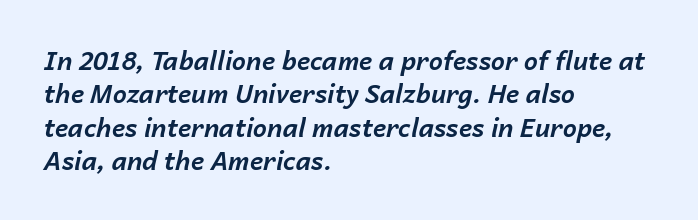
Q: Is the text bold? A: Yes.
Q: Is the text italic (slanted)? A: Yes, it leans right by about 14 degrees.
Q: Is the text underlined? A: No.
Q: How is the paragraph aligned? A: Left-aligned.
Q: Is the spacing between letters normal or unusually wide? A: Normal.
Q: Is the spacing between lines tight, normal or loose? A: Normal.
